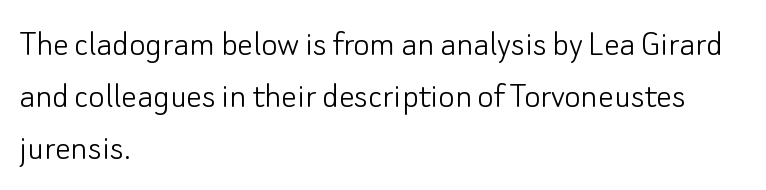
Alignment: flush left. Regular leading. The strokes are not fattened; the text isn't bold. This sample uses a sans-serif face.
